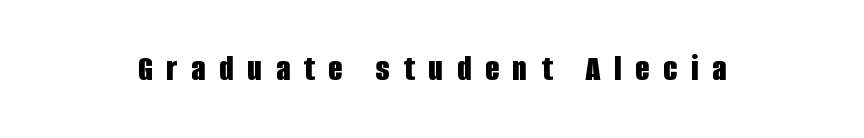
The specimen omits any rule beneath the text block's lines. Emphasis by weight is at full strength: bold. The typography opts for an upright posture over an oblique one. The face used here is proportionally spaced, like ordinary book or web type. Is the letter spacing exaggerated? Yes — the characters are pushed far apart.
